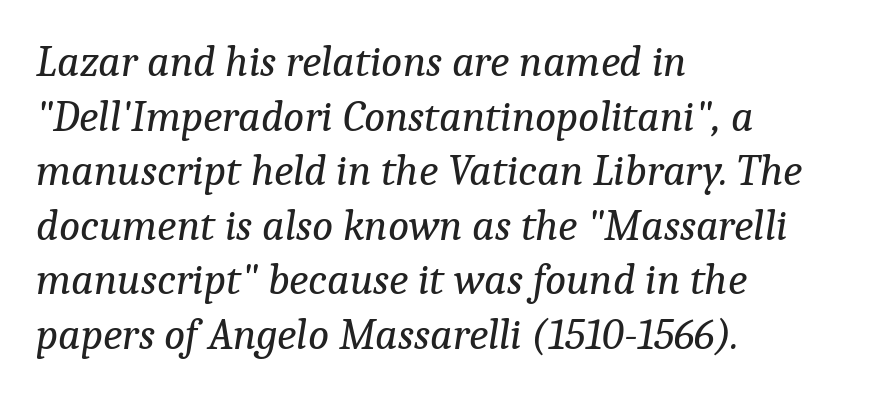
{"serif": "yes", "italic": "yes", "lean": "right", "slant_degrees": 9, "bold": "no", "weight": "regular", "width": "normal", "stroke_contrast": "low", "x_height": "medium", "monospaced": "no", "underline": "no", "align": "left", "line_spacing_ratio": 1.24, "letter_spacing": "normal", "letter_spacing_em": 0.0, "glyph_px": 44}
